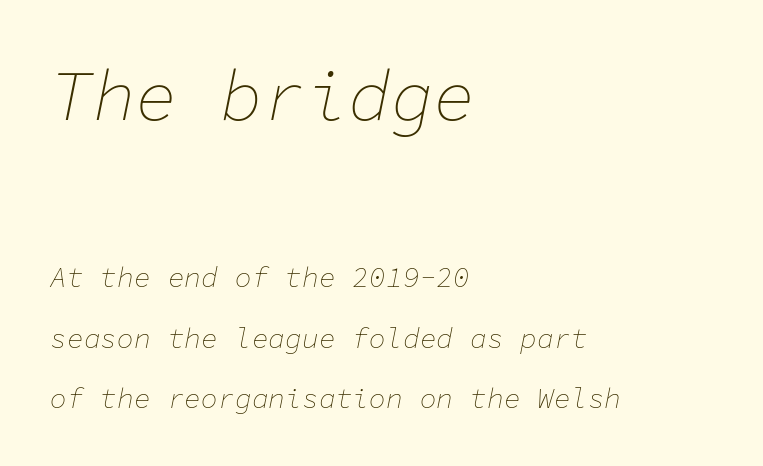
The image shows 71 px thin type, italic (leaning right), monospaced; set left-aligned, loose line spacing (2.15x), normal letter spacing, not underlined; the first (top) block is 2.54x larger; low stroke contrast and a medium x-height.
